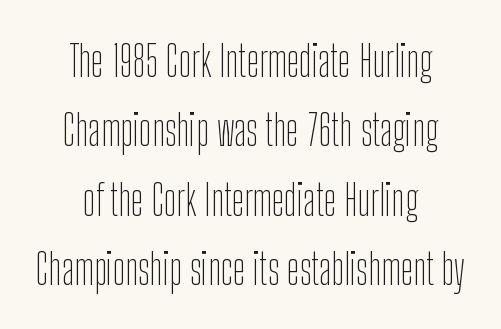
Honestly, the letter spacing is just normal — you wouldn't notice it. The passage shown is typed in a proportional face where columns would drift. Quick note: not italic, upright. Bare-footed words on every line. Stem width sits at or under what a default text font uses. The line-height multiplier appears to be the usual default.
